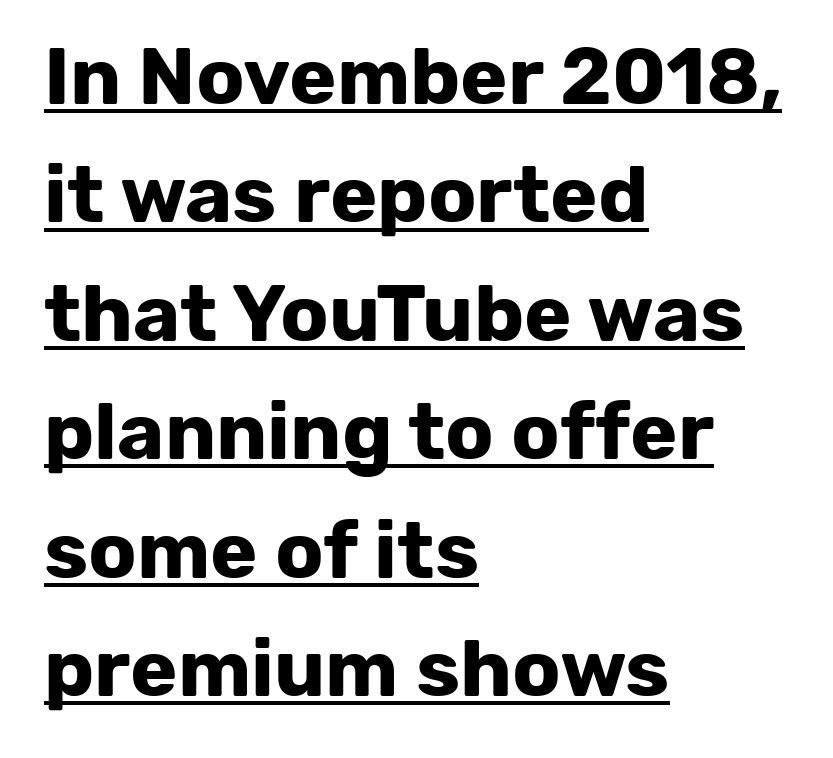
The passage shown is typed in a proportional face where columns would drift. Chunky letters — that's bold for sure. The typesetter chose a ragged-right arrangement here. The rendering keeps characters at their native spacing. Decoration check: the copy is underlined. This sample uses a sans-serif face.
